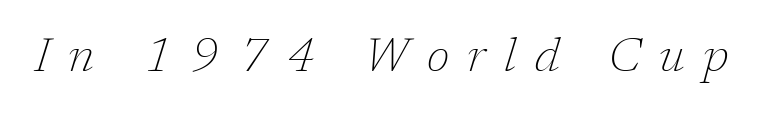
The image shows 48 px thin serif type, italic (leaning right); set unusually wide letter spacing (+0.39 em), not underlined; low stroke contrast and a medium x-height.
